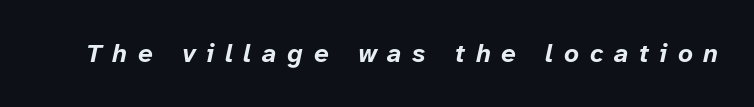
Q: Is the text bold? A: Yes.
Q: Is the text italic (slanted)? A: Yes, it leans right by about 12 degrees.
Q: Is the text underlined? A: No.
Q: Is the spacing between letters normal or unusually wide? A: Unusually wide.
